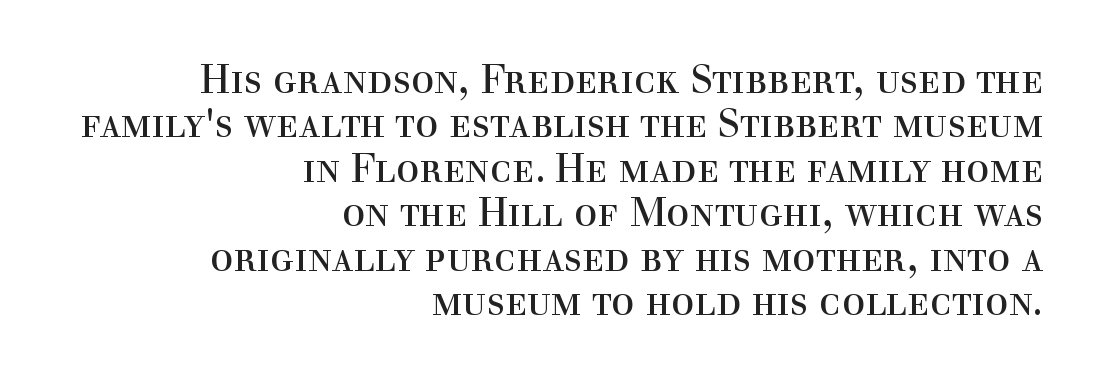
These lines stack with their right ends in a neat column. Quick note: interline space is minimal. Little horizontal feet cap the strokes, marking this as serif type. Posture: straight, roman, zero tilt.
